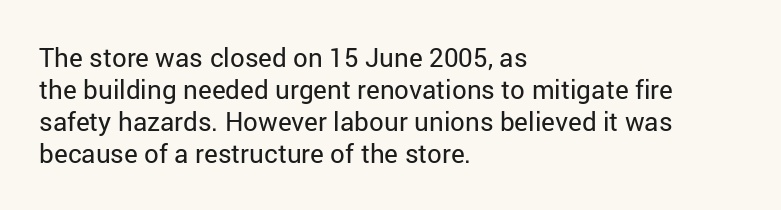
{"italic": "no", "bold": "no", "underline": "no", "align": "left", "line_spacing_ratio": 1.23, "letter_spacing": "normal", "letter_spacing_em": 0.0, "glyph_px": 26}
